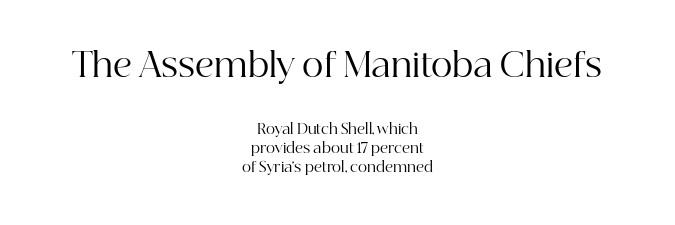
Q: Is the text bold? A: No.
Q: Is the text italic (slanted)? A: No, it is upright.
Q: Is the typeface a serif or a sans-serif typeface? A: Serif.
Q: Is the text underlined? A: No.
Q: How is the paragraph aligned? A: Centered.
Q: Is the spacing between letters normal or unusually wide? A: Normal.
Q: Is the spacing between lines tight, normal or loose? A: Normal.
Q: Which block of text is set in a larger size, the first (top) or the second (bottom)? A: The first (top) one.
Q: Width (condensed, normal, or wide)? A: Normal.
Q: Stroke contrast? A: High.
Q: x-height? A: Medium.
Q: Monospaced? A: No.
